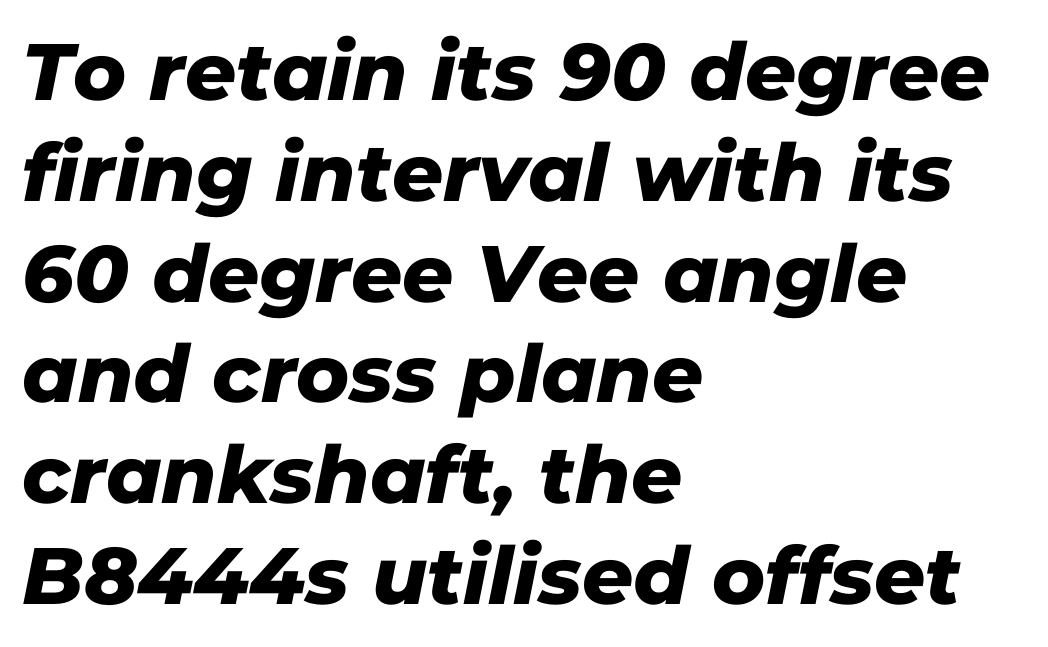
These lines sit exactly where default settings would place them. Which margin do the lines hug? The left one — the right edge is uneven. These lines keep a tight, regular rhythm from letter to letter. Is this a fixed-width face? No — the glyphs have proportional, varying widths.
